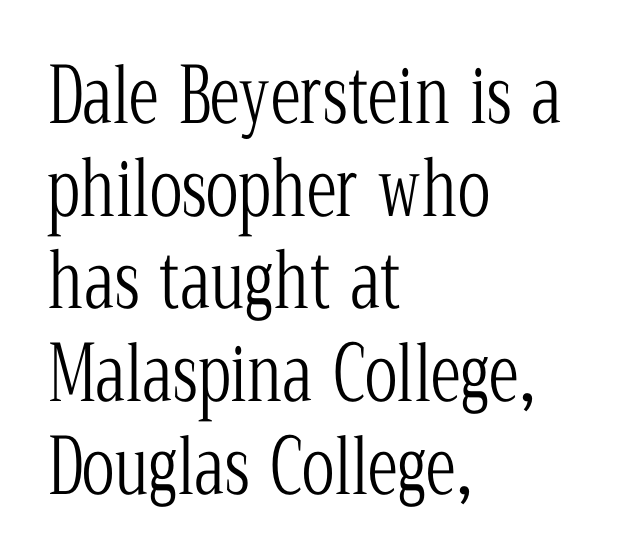
Little horizontal feet cap the strokes, marking this as serif type. Characters remain perfectly vertical along every line. The words here are not underlined. Here the designer chose a conventional face with non-uniform glyph widths.
